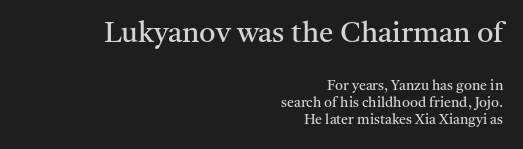
Weight class: somewhere from thin through regular. The typography opts for an upright posture over an oblique one. Varying glyph widths throughout — classic text-font behaviour. The text block is weighted toward the right margin, trailing off unevenly leftward. Words appear dense and cohesive because spacing is normal. Large over small — that's the arrangement of the two blocks here.
